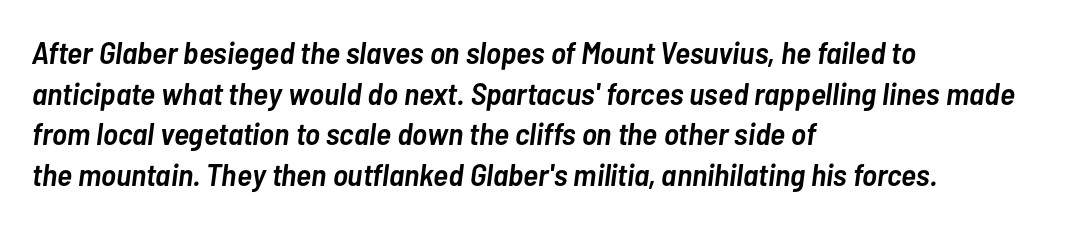
{"italic": "yes", "lean": "right", "slant_degrees": 7, "bold": "semi", "weight": "semibold", "width": "condensed", "stroke_contrast": "low", "x_height": "medium", "monospaced": "no", "underline": "no", "align": "left", "line_spacing": "normal", "line_spacing_ratio": 1.27, "letter_spacing": "normal", "letter_spacing_em": 0.0, "glyph_px": 32}
